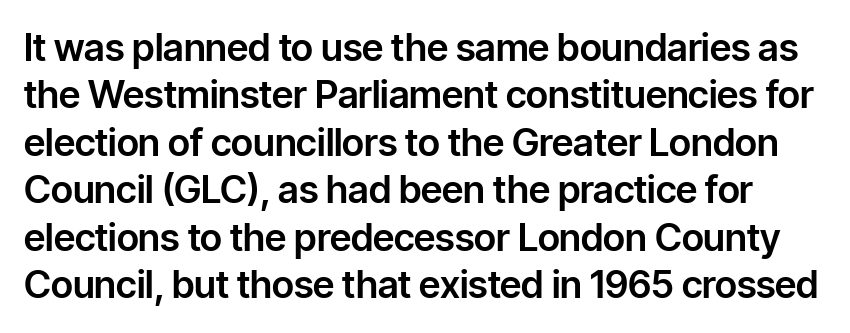
A typesetter would call this leading conventional body-copy spacing. Any mark beneath the type? The region is blank. Glyph-to-glyph distance matches everyday printed text. Nope, no serifs anywhere on these letters.
